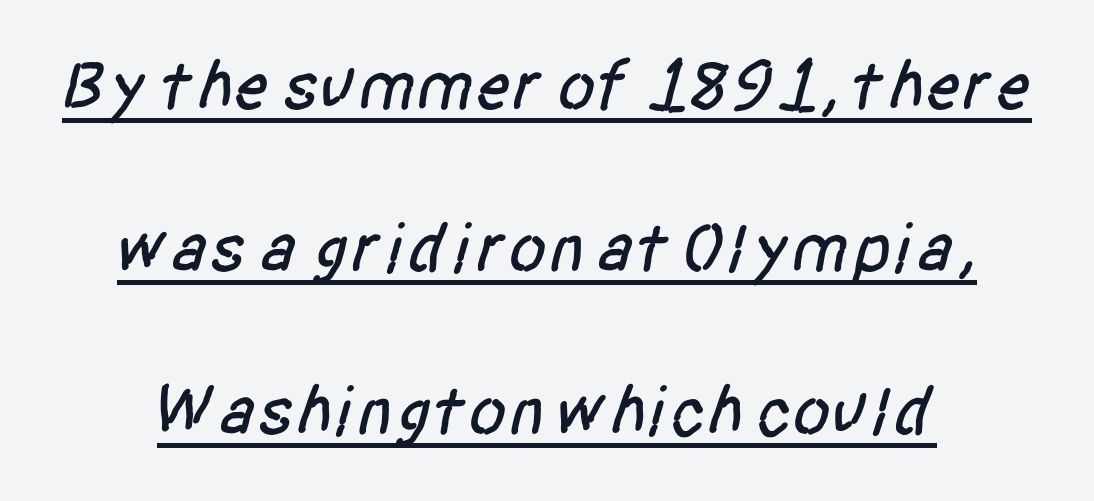
{"serif": "no", "width": "condensed", "stroke_contrast": "low", "x_height": "large", "monospaced": "no", "underline": "yes", "line_spacing": "loose", "line_spacing_ratio": 2.32, "letter_spacing": "normal", "letter_spacing_em": 0.0, "glyph_px": 70}
